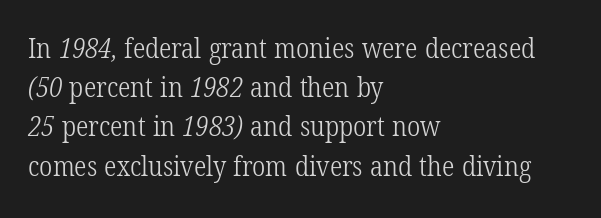
The setting favours the left margin, as ordinary paragraphs usually do. The typesetting does not lean heavy: it is not bold. Compared with typical body copy, the letter spacing here is the same. These lines sit exactly where default settings would place them. Regarding serifs, this sample has them.
